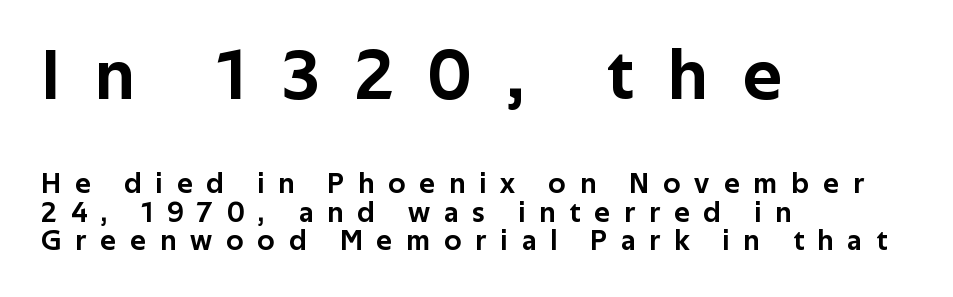
{"serif": "no", "italic": "no", "width": "normal", "stroke_contrast": "low", "x_height": "medium", "monospaced": "no", "underline": "no", "align": "left", "line_spacing": "tight", "line_spacing_ratio": 0.98, "letter_spacing": "wide", "letter_spacing_em": 0.49, "larger_block": "first", "size_ratio": 2.48, "glyph_px": 72}
